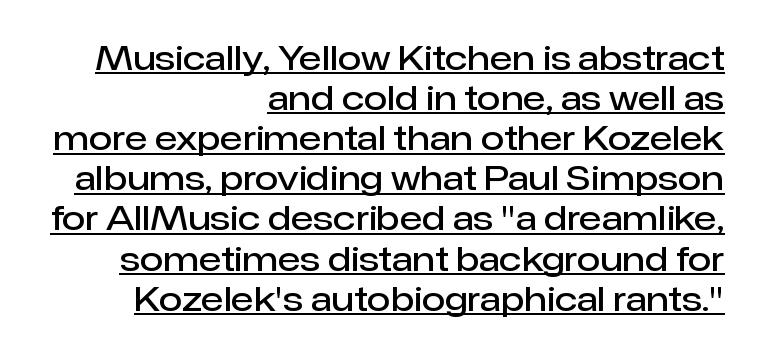
The image shows 34 px semibold sans-serif type, upright; set right-aligned, line spacing 1.18x, normal letter spacing, underlined; low stroke contrast and a medium x-height.
